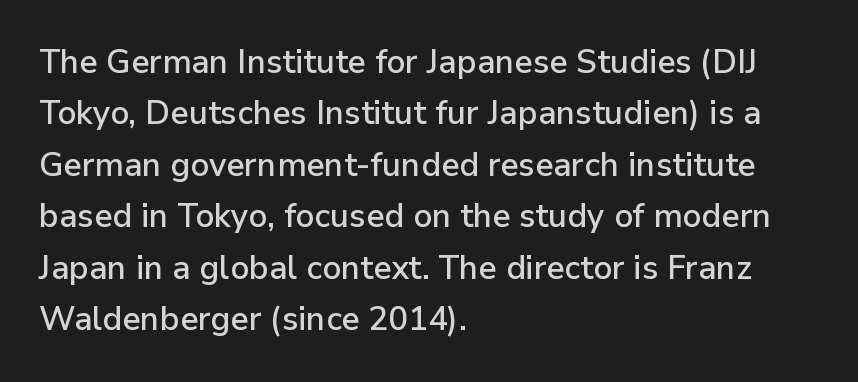
Descenders are the only things crossing below the line. Looks like regular typesetting: each glyph gets only the width it needs. Tracking value appears to be zero — textbook default spacing. A classic flush-left, rag-right setting is used for this passage. Nope, no serifs anywhere on these letters. Posture: vertical.
